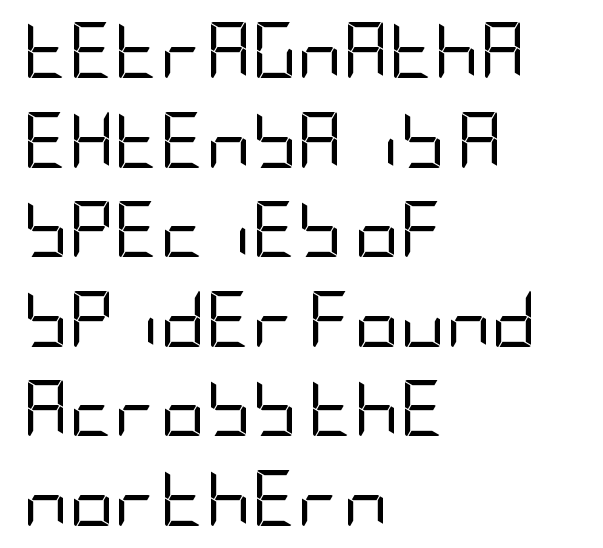
{"serif": "no", "italic": "no", "bold": "no", "weight": "regular", "width": "condensed", "stroke_contrast": "low", "x_height": "large", "underline": "no", "align": "left", "line_spacing": "normal", "line_spacing_ratio": 1.6, "letter_spacing": "normal", "letter_spacing_em": 0.0, "glyph_px": 56}
